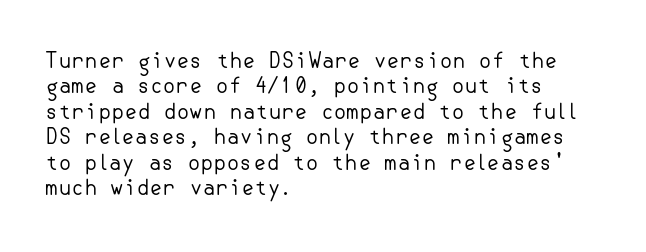
The image shows 21 px text type, upright; set left-aligned, line spacing 1.21x, normal letter spacing, not underlined.
